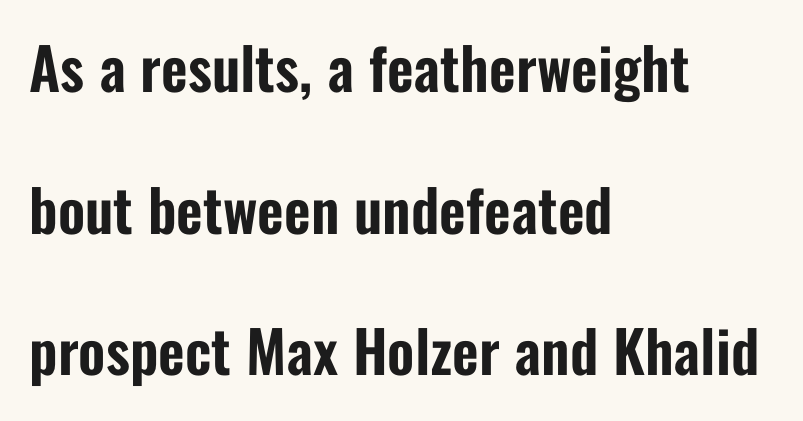
Q: Is the text italic (slanted)? A: No, it is upright.
Q: Is the typeface a serif or a sans-serif typeface? A: Sans-serif.
Q: Is the text underlined? A: No.
Q: How is the paragraph aligned? A: Left-aligned.
Q: Is the spacing between letters normal or unusually wide? A: Normal.
Q: Is the spacing between lines tight, normal or loose? A: Loose.
Q: Width (condensed, normal, or wide)? A: Condensed.
Q: Stroke contrast? A: Low.
Q: x-height? A: Medium.
Q: Monospaced? A: No.
